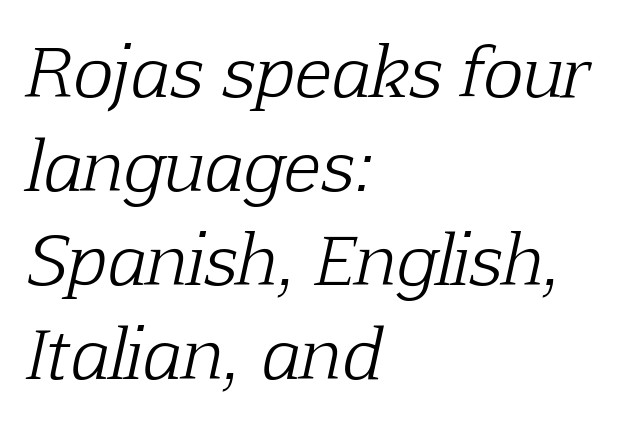
The image shows 68 px light serif type, italic (leaning right); set left-aligned, normal line spacing (1.38x), normal letter spacing, not underlined; low stroke contrast and a medium x-height.
